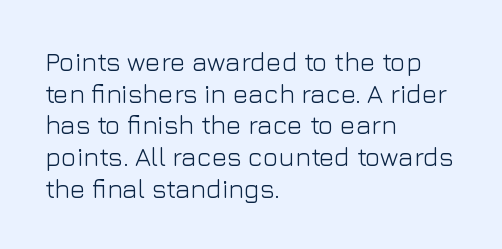
{"italic": "no", "bold": "no", "underline": "no", "align": "left", "line_spacing_ratio": 1.22, "letter_spacing": "normal", "letter_spacing_em": 0.0, "glyph_px": 26}
